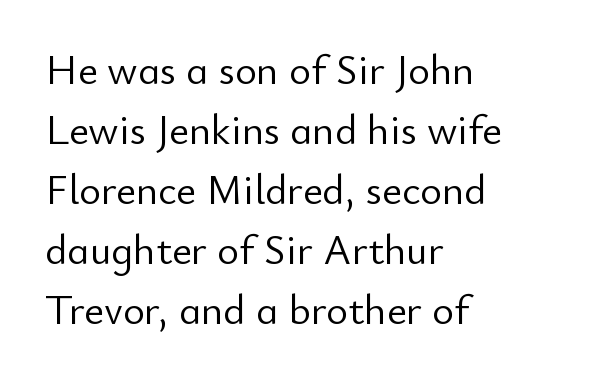
Q: Is the text bold? A: No.
Q: Is the text italic (slanted)? A: No, it is upright.
Q: Is the typeface a serif or a sans-serif typeface? A: Sans-serif.
Q: Is the text underlined? A: No.
Q: How is the paragraph aligned? A: Left-aligned.
Q: Is the spacing between letters normal or unusually wide? A: Normal.
Q: Is the spacing between lines tight, normal or loose? A: Normal.
Q: Width (condensed, normal, or wide)? A: Normal.
Q: Stroke contrast? A: Low.
Q: x-height? A: Small.
Q: Monospaced? A: No.
